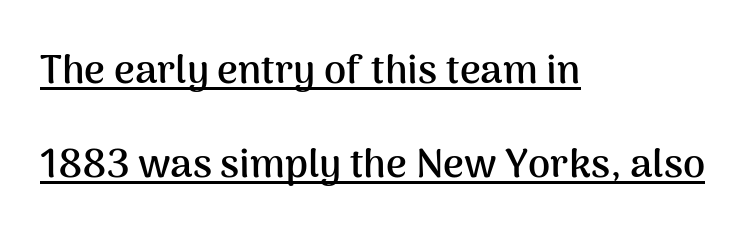
{"serif": "no", "italic": "no", "bold": "yes", "weight": "semibold", "width": "normal", "stroke_contrast": "medium", "x_height": "medium", "monospaced": "no", "underline": "yes", "align": "left", "line_spacing": "loose", "line_spacing_ratio": 2.35, "letter_spacing": "normal", "letter_spacing_em": 0.0, "glyph_px": 40}
